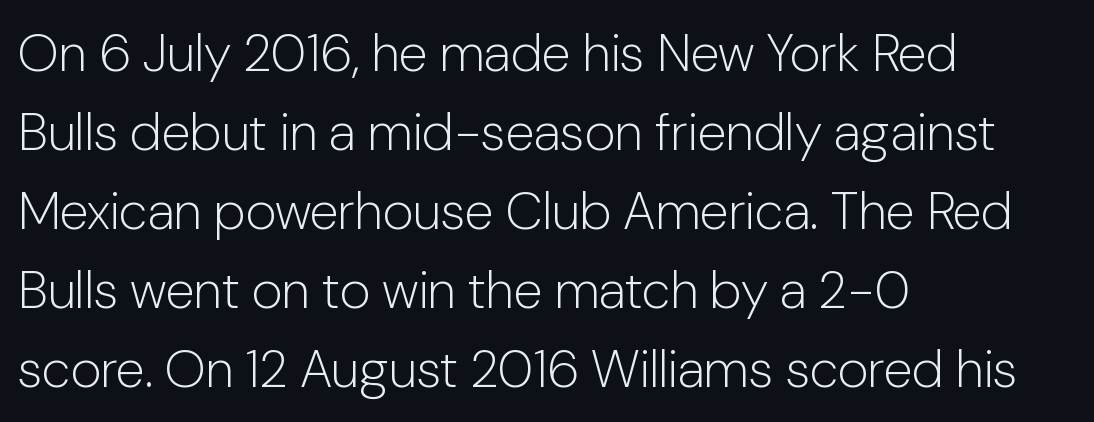
Letterform terminals end flat and unadorned throughout the passage. This sample uses an upright cut, with every glyph sitting square on the baseline. Clear beneath every line of the passage. Character widths vary here, with narrow letters taking less room than wide ones.
